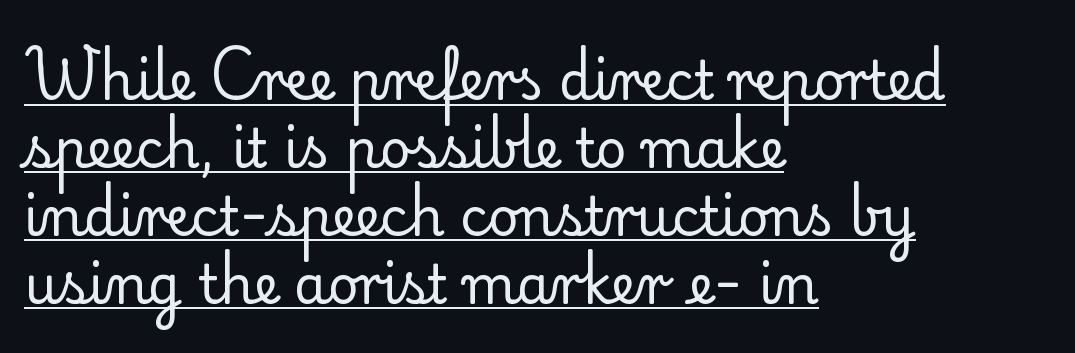
The image shows 53 px regular-weight serif type, upright; set left-aligned, normal line spacing (1.28x), normal letter spacing, underlined; low stroke contrast and a small x-height.
